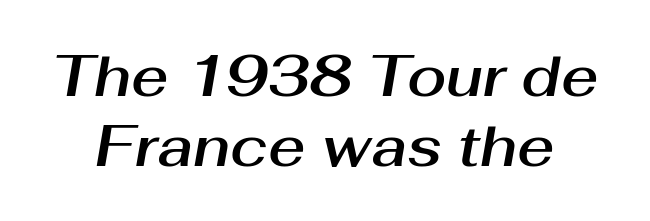
The image shows 57 px text type, italic (leaning right); set line spacing 1.22x, normal letter spacing, not underlined; medium stroke contrast and a medium x-height.
